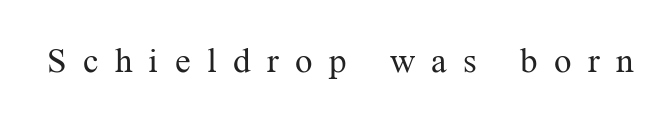
{"serif": "yes", "italic": "no", "bold": "no", "weight": "regular", "width": "normal", "stroke_contrast": "medium", "x_height": "medium", "monospaced": "no", "underline": "no", "letter_spacing": "wide", "letter_spacing_em": 0.47, "glyph_px": 35}
